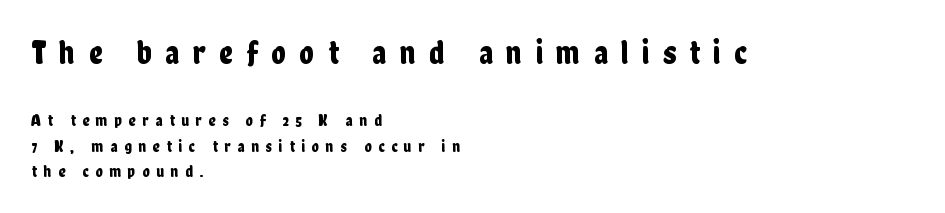
{"serif": "no", "italic": "no", "width": "condensed", "stroke_contrast": "low", "x_height": "medium", "monospaced": "no", "underline": "no", "align": "left", "line_spacing": "normal", "line_spacing_ratio": 1.5, "letter_spacing": "wide", "letter_spacing_em": 0.39, "larger_block": "first", "size_ratio": 2.0, "glyph_px": 34}
